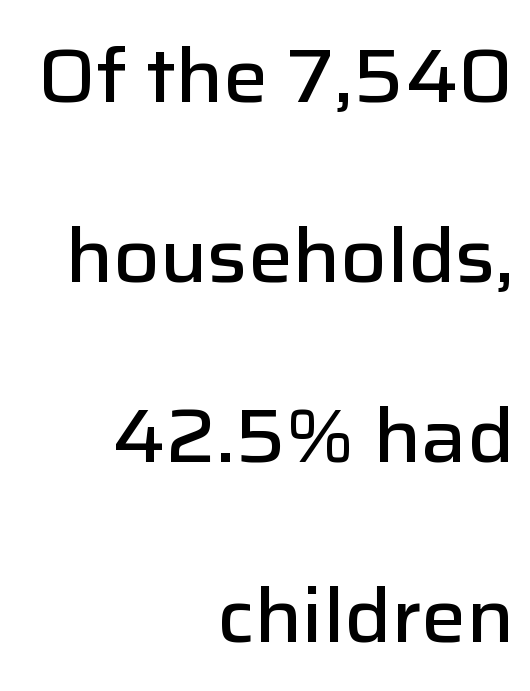
Nobody drew a line under any word here. Short and long lines alike share a common ending point at right. The specimen reads as upright at a glance. The passage shown is typed in a proportional face where columns would drift. Is the letter spacing exaggerated? No — it looks like the ordinary default.
